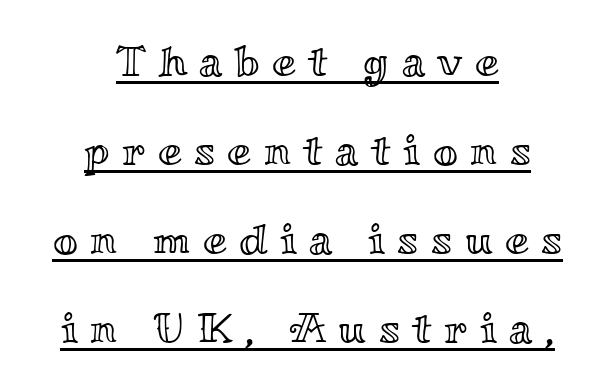
{"italic": "no", "width": "wide", "x_height": "small", "monospaced": "no", "underline": "yes", "align": "center", "line_spacing": "loose", "line_spacing_ratio": 2.07, "letter_spacing": "wide", "letter_spacing_em": 0.29, "glyph_px": 43}
